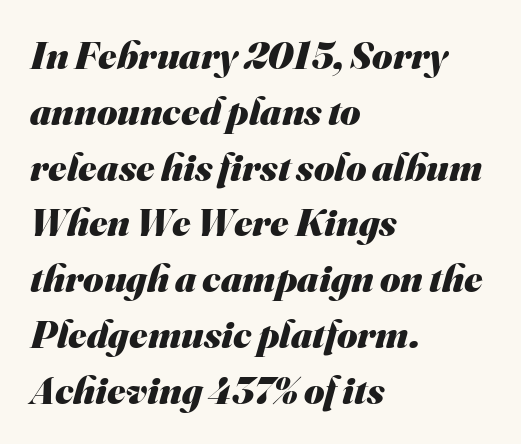
{"serif": "no", "bold": "yes", "weight": "heavy", "width": "normal", "stroke_contrast": "medium", "x_height": "small", "monospaced": "no", "underline": "no", "align": "left", "line_spacing": "normal", "line_spacing_ratio": 1.43, "letter_spacing": "normal", "letter_spacing_em": 0.0, "glyph_px": 39}
